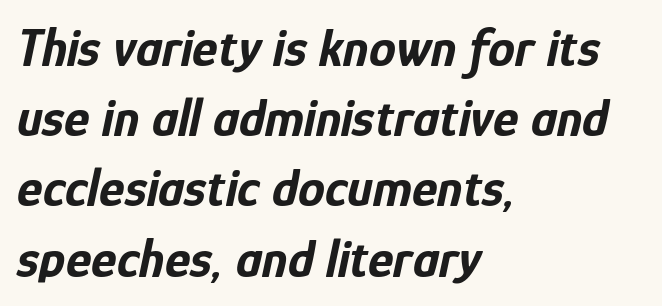
Q: Is the text bold? A: Yes.
Q: Is the text italic (slanted)? A: Yes, it leans right by about 12 degrees.
Q: Is the text underlined? A: No.
Q: How is the paragraph aligned? A: Left-aligned.
Q: Is the spacing between letters normal or unusually wide? A: Normal.
Q: Is the spacing between lines tight, normal or loose? A: Normal.
Q: Width (condensed, normal, or wide)? A: Condensed.
Q: Stroke contrast? A: Low.
Q: x-height? A: Medium.
Q: Monospaced? A: No.
